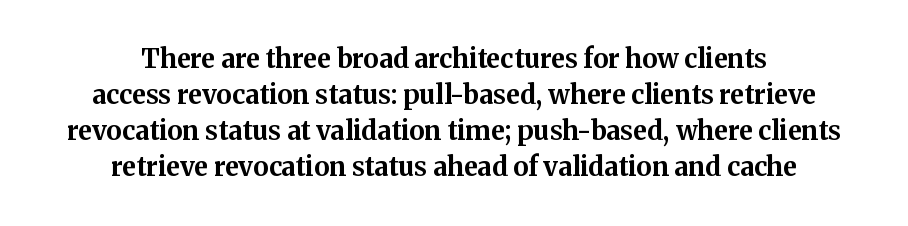
{"italic": "no", "bold": "yes", "underline": "no", "align": "center", "line_spacing": "normal", "line_spacing_ratio": 1.38, "letter_spacing": "normal", "letter_spacing_em": 0.0, "glyph_px": 26}
